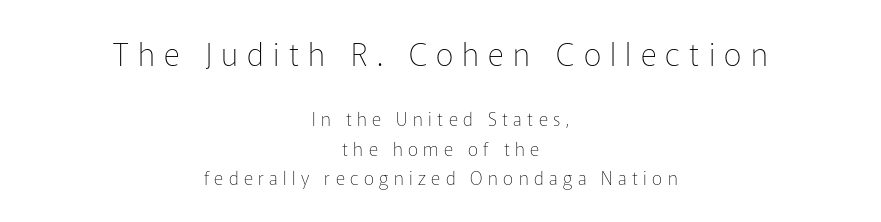
Large over small — that's the arrangement of the two blocks here. In terms of posture, this sample is upright. The type is letterspaced generously, with wide tracking. Note: no serifs on the glyphs. Does the leading feel generous? No, just average. Weight: in the light-to-regular range.
